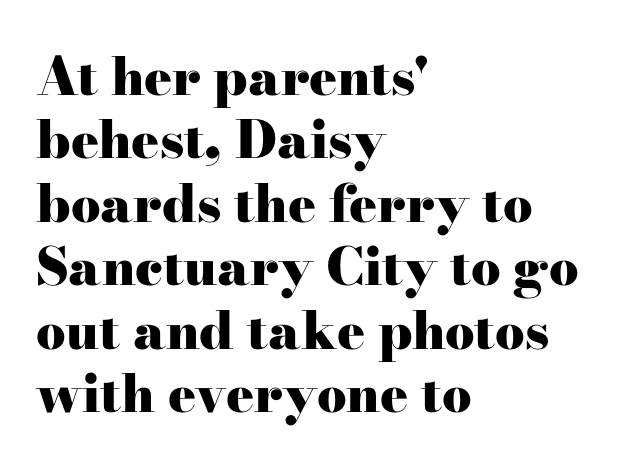
Q: Is the text bold? A: Yes.
Q: Is the text italic (slanted)? A: No, it is upright.
Q: Is the typeface a serif or a sans-serif typeface? A: Serif.
Q: Is the text underlined? A: No.
Q: How is the paragraph aligned? A: Left-aligned.
Q: Is the spacing between letters normal or unusually wide? A: Normal.
Q: Width (condensed, normal, or wide)? A: Wide.
Q: Stroke contrast? A: High.
Q: x-height? A: Small.
Q: Monospaced? A: No.
